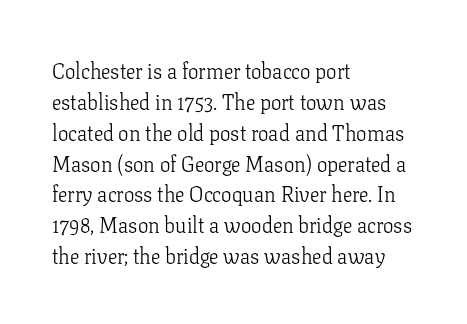
{"italic": "no", "bold": "no", "underline": "no", "align": "left", "line_spacing": "normal", "line_spacing_ratio": 1.47, "letter_spacing": "normal", "letter_spacing_em": 0.0, "glyph_px": 21}
